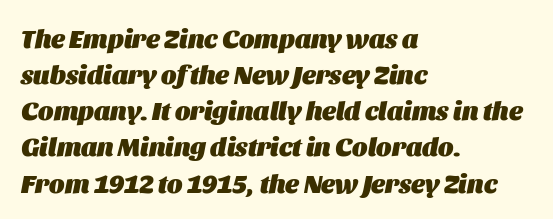
{"italic": "yes", "lean": "right", "slant_degrees": 11, "bold": "yes", "underline": "no", "align": "left", "line_spacing": "normal", "line_spacing_ratio": 1.39, "letter_spacing": "normal", "letter_spacing_em": 0.0, "glyph_px": 26}
